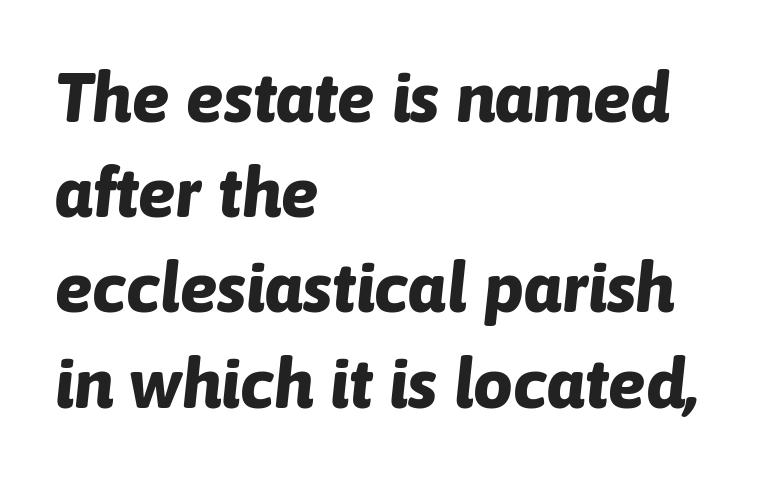
Q: Is the text bold? A: Yes.
Q: Is the text italic (slanted)? A: Yes, it leans right by about 6 degrees.
Q: Is the text underlined? A: No.
Q: How is the paragraph aligned? A: Left-aligned.
Q: Is the spacing between letters normal or unusually wide? A: Normal.
Q: Is the spacing between lines tight, normal or loose? A: Normal.
Q: Width (condensed, normal, or wide)? A: Normal.
Q: Stroke contrast? A: Low.
Q: x-height? A: Medium.
Q: Monospaced? A: No.
